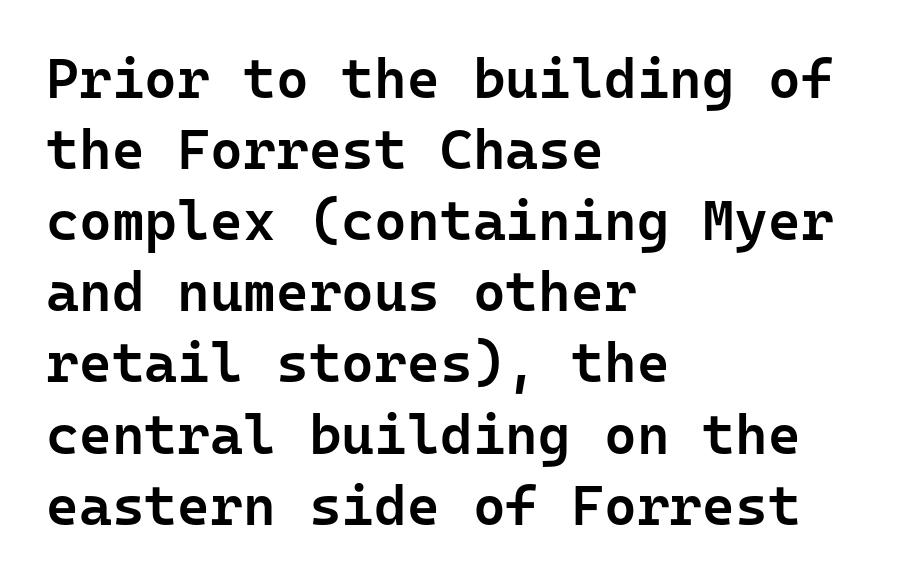
The image shows 56 px semibold sans-serif type, upright, monospaced; set left-aligned, normal line spacing (1.27x), normal letter spacing, not underlined; low stroke contrast and a medium x-height.
